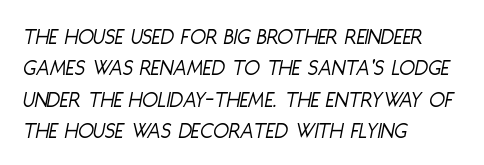
Glyph-to-glyph distance matches everyday printed text. The rag falls on the right side of this text block. Notice how the stems are inclined rather than vertical — that's the hallmark of italics. No letter is thick-stroked: the sample isn't bold.
